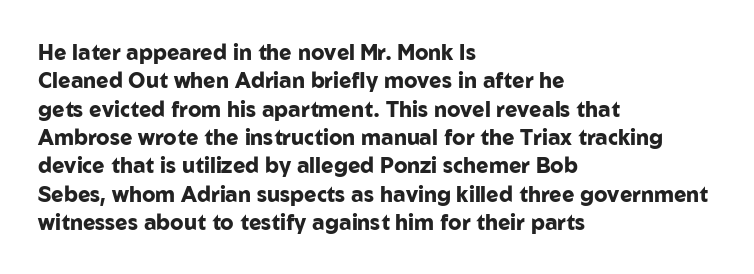
Q: Is the text bold? A: Yes.
Q: Is the text italic (slanted)? A: No, it is upright.
Q: Is the text underlined? A: No.
Q: How is the paragraph aligned? A: Left-aligned.
Q: Is the spacing between letters normal or unusually wide? A: Normal.
Q: Is the spacing between lines tight, normal or loose? A: Normal.
